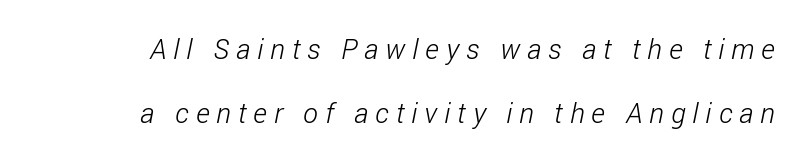
Character widths vary here, with narrow letters taking less room than wide ones. Has an underline been added? It has not. Is the letter spacing exaggerated? Yes — the characters are pushed far apart. Is this a sans? Yes — the strokes have no serifs. One glance says open: line gaps are wider than usual.
